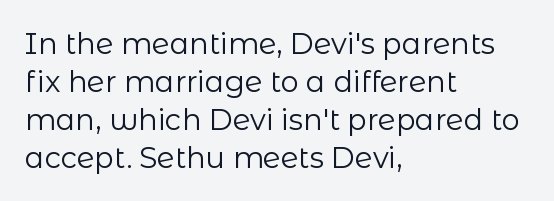
The font sits on the lighter half of the weight spectrum, regular included. The space between consecutive lines is moderate. Proportional: the letters do not fall into vertical columns. Unmarked baselines from the first word to the last.
